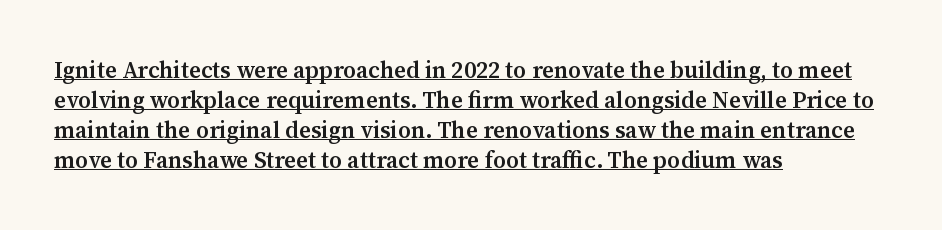
Q: Is the text bold? A: Semi-bold.
Q: Is the text italic (slanted)? A: No, it is upright.
Q: Is the text underlined? A: Yes.
Q: How is the paragraph aligned? A: Left-aligned.
Q: Is the spacing between letters normal or unusually wide? A: Normal.
Q: Is the spacing between lines tight, normal or loose? A: Normal.
